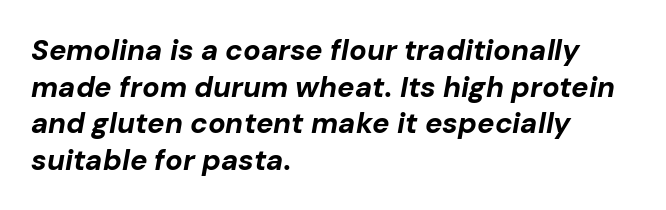
Q: Is the text bold? A: Yes.
Q: Is the text italic (slanted)? A: Yes, it leans right by about 10 degrees.
Q: Is the text underlined? A: No.
Q: How is the paragraph aligned? A: Left-aligned.
Q: Is the spacing between letters normal or unusually wide? A: Normal.
Q: Is the spacing between lines tight, normal or loose? A: Normal.
Q: Width (condensed, normal, or wide)? A: Normal.
Q: Stroke contrast? A: Low.
Q: x-height? A: Medium.
Q: Monospaced? A: No.
